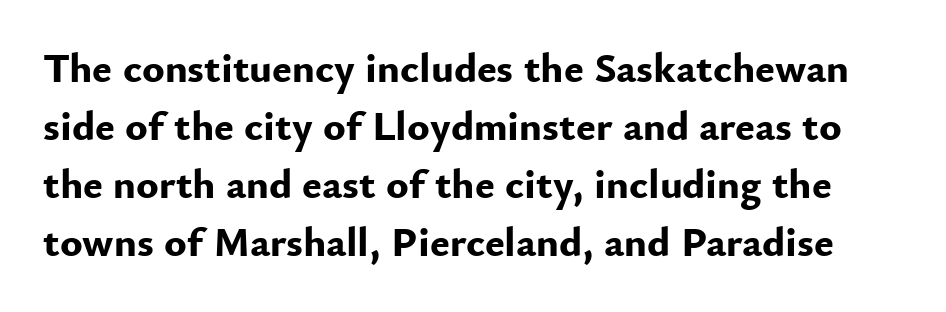
The image shows 42 px bold sans-serif type, upright; set normal line spacing (1.38x), normal letter spacing, not underlined; low stroke contrast and a small x-height.
